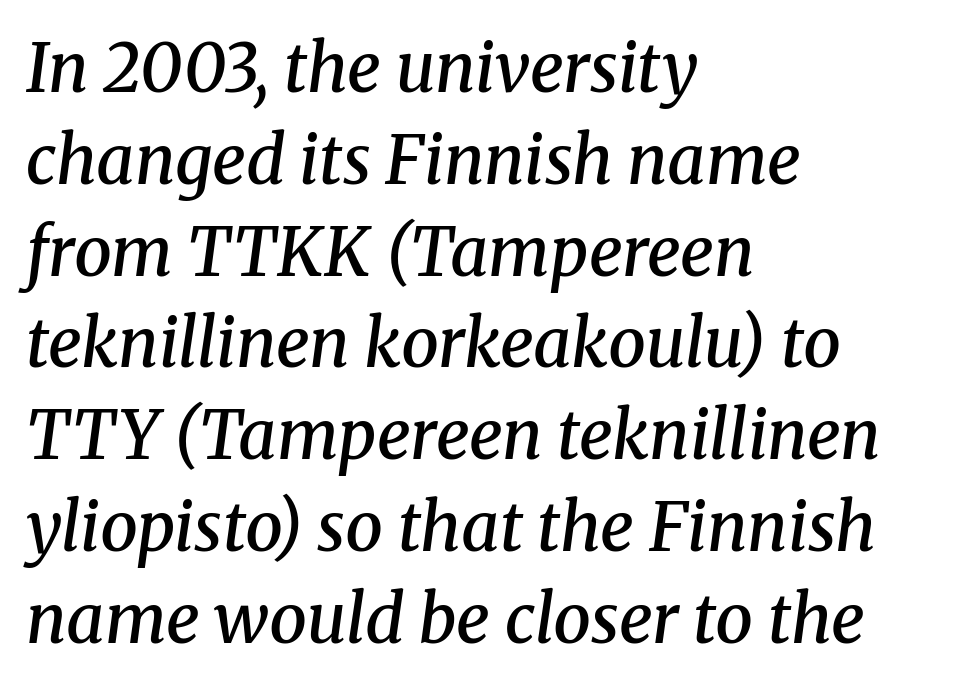
{"serif": "yes", "italic": "yes", "lean": "right", "slant_degrees": 8, "bold": "semi", "weight": "semibold", "width": "normal", "stroke_contrast": "medium", "x_height": "medium", "monospaced": "no", "underline": "no", "align": "left", "line_spacing": "normal", "line_spacing_ratio": 1.37, "letter_spacing": "normal", "letter_spacing_em": 0.0, "glyph_px": 67}
